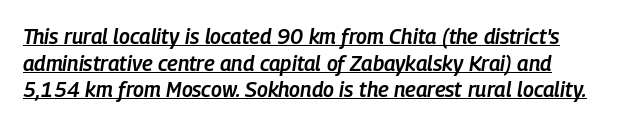
{"italic": "yes", "lean": "right", "slant_degrees": 9, "bold": "semi", "underline": "yes", "line_spacing": "normal", "line_spacing_ratio": 1.27, "letter_spacing": "normal", "letter_spacing_em": 0.0, "glyph_px": 21}
